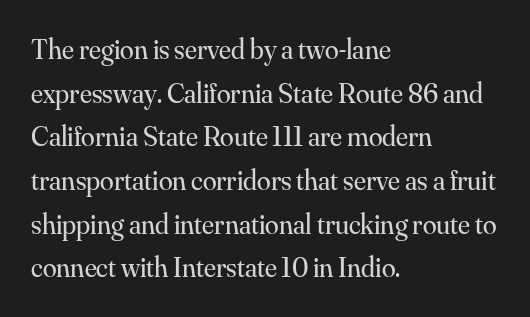
{"serif": "yes", "italic": "no", "bold": "no", "weight": "regular", "width": "normal", "stroke_contrast": "medium", "x_height": "small", "monospaced": "no", "underline": "no", "align": "left", "line_spacing": "normal", "line_spacing_ratio": 1.56, "letter_spacing": "normal", "letter_spacing_em": 0.0, "glyph_px": 28}
